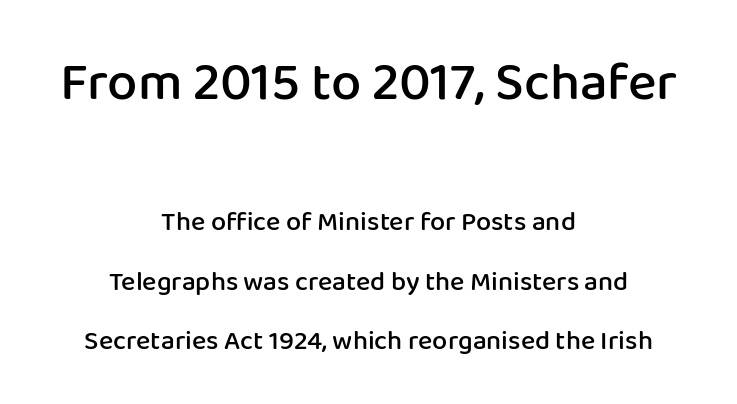
{"serif": "no", "italic": "no", "bold": "semi", "weight": "semibold", "width": "normal", "stroke_contrast": "low", "x_height": "medium", "monospaced": "no", "underline": "no", "align": "center", "line_spacing": "loose", "line_spacing_ratio": 2.19, "letter_spacing": "normal", "letter_spacing_em": 0.0, "larger_block": "first", "size_ratio": 2.0, "glyph_px": 54}
